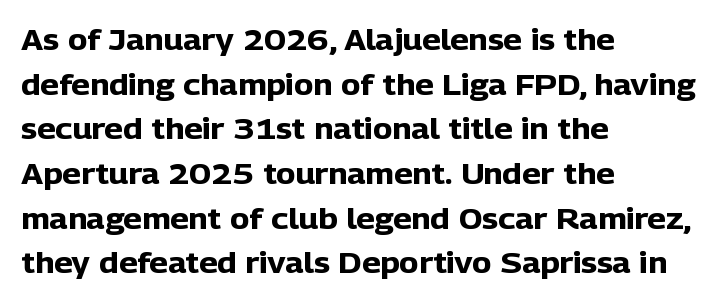
Compared with an ordinary text face, these strokes are far heavier — a full bold. One-word summary of the alignment: left. Looks like regular typesetting: each glyph gets only the width it needs. The passage shown is typeset with a sans-serif family. This is the regular roman posture of the typeface. Observe the ordinary spacing: letters are neighbours, not strangers.
